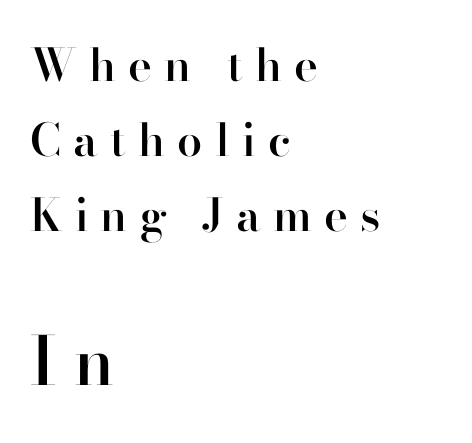
The image shows 67 px semibold serif type, upright; set left-aligned, normal line spacing (1.67x), unusually wide letter spacing (+0.27 em), not underlined; the second (bottom) block is 1.49x larger; high stroke contrast and a small x-height.
